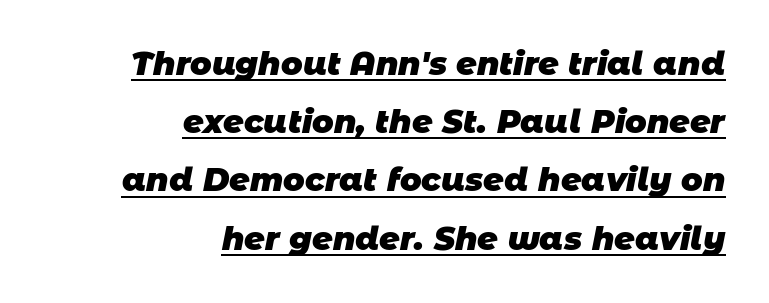
The image shows 32 px heavy sans-serif type; set right-aligned, line spacing 1.82x, normal letter spacing, underlined; low stroke contrast and a large x-height.
